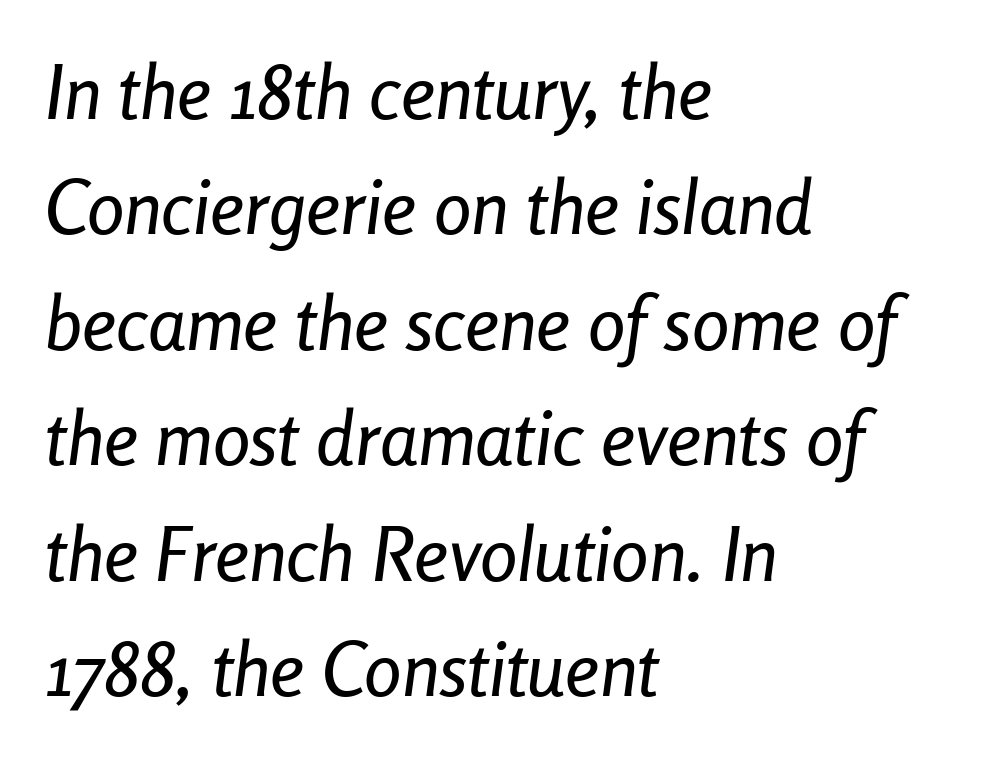
{"italic": "yes", "lean": "right", "slant_degrees": 8, "width": "condensed", "stroke_contrast": "low", "x_height": "medium", "monospaced": "no", "underline": "no", "align": "left", "line_spacing": "normal", "line_spacing_ratio": 1.54, "letter_spacing": "normal", "letter_spacing_em": 0.0, "glyph_px": 75}
